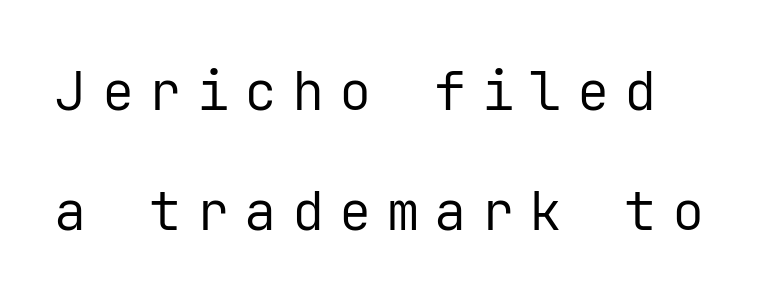
{"serif": "no", "italic": "no", "bold": "no", "weight": "regular", "width": "normal", "stroke_contrast": "low", "x_height": "medium", "monospaced": "yes", "underline": "no", "align": "left", "line_spacing": "loose", "line_spacing_ratio": 2.22, "letter_spacing": "wide", "letter_spacing_em": 0.28, "glyph_px": 54}
